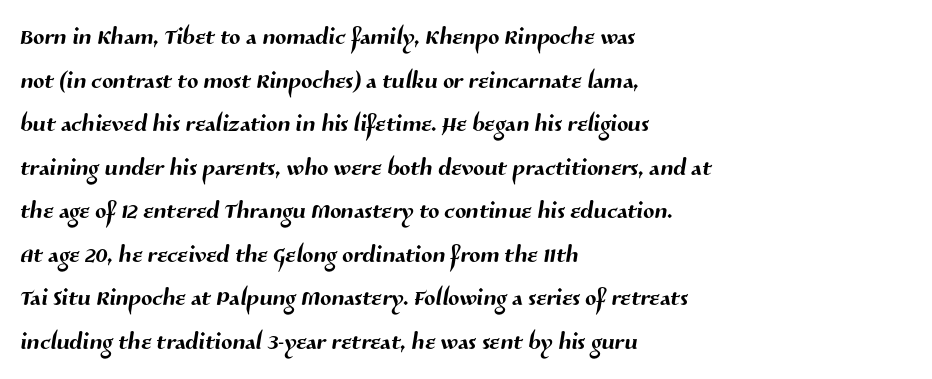
The image shows 33 px sans-serif type; set left-aligned, normal line spacing (1.32x), normal letter spacing, not underlined; medium stroke contrast and a medium x-height.
